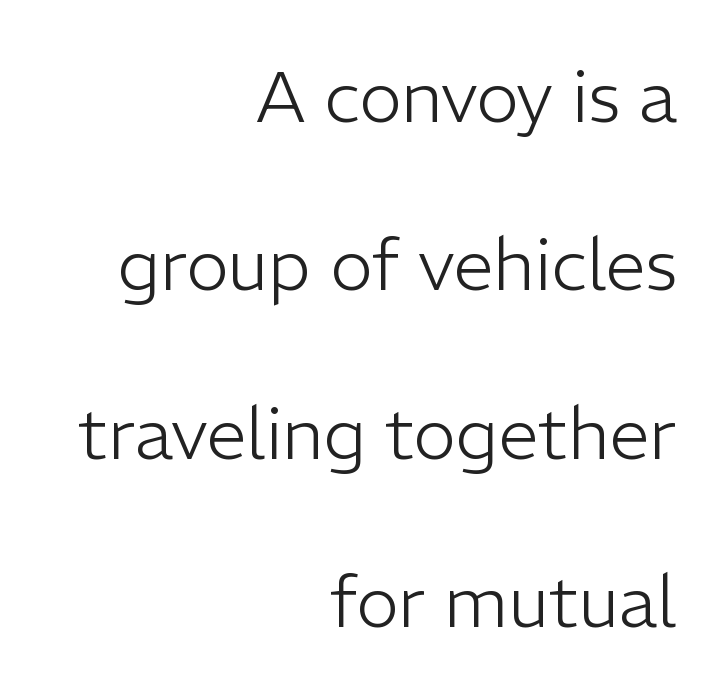
Q: Is the text bold? A: No.
Q: Is the text italic (slanted)? A: No, it is upright.
Q: Is the typeface a serif or a sans-serif typeface? A: Sans-serif.
Q: Is the text underlined? A: No.
Q: How is the paragraph aligned? A: Right-aligned.
Q: Is the spacing between letters normal or unusually wide? A: Normal.
Q: Is the spacing between lines tight, normal or loose? A: Loose.
Q: Width (condensed, normal, or wide)? A: Normal.
Q: Stroke contrast? A: Low.
Q: x-height? A: Medium.
Q: Monospaced? A: No.
